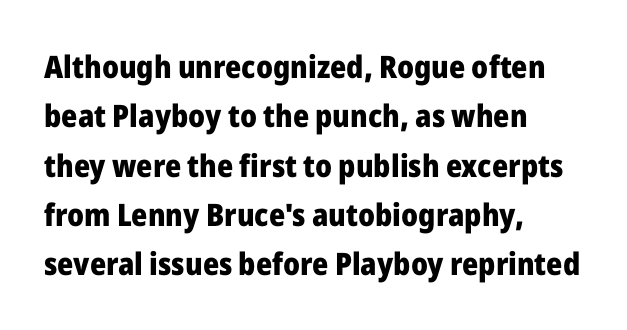
The image shows 31 px heavy sans-serif type, upright; set left-aligned, normal line spacing (1.59x), normal letter spacing, not underlined; low stroke contrast and a medium x-height.
